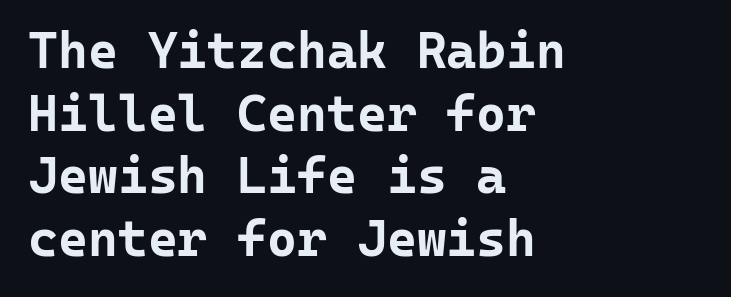
Q: Is the text bold? A: Yes.
Q: Is the text italic (slanted)? A: No, it is upright.
Q: Is the typeface a serif or a sans-serif typeface? A: Sans-serif.
Q: Is the text underlined? A: No.
Q: How is the paragraph aligned? A: Left-aligned.
Q: Is the spacing between letters normal or unusually wide? A: Normal.
Q: Width (condensed, normal, or wide)? A: Normal.
Q: Stroke contrast? A: Low.
Q: x-height? A: Medium.
Q: Monospaced? A: Yes.
